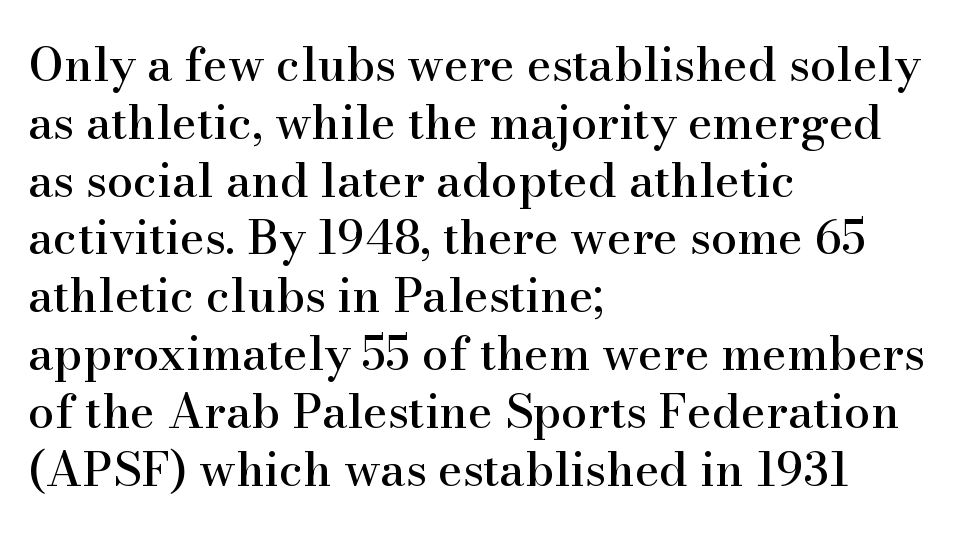
{"serif": "yes", "italic": "no", "width": "normal", "stroke_contrast": "high", "x_height": "small", "monospaced": "no", "underline": "no", "align": "left", "line_spacing_ratio": 1.23, "letter_spacing": "normal", "letter_spacing_em": 0.0, "glyph_px": 47}
